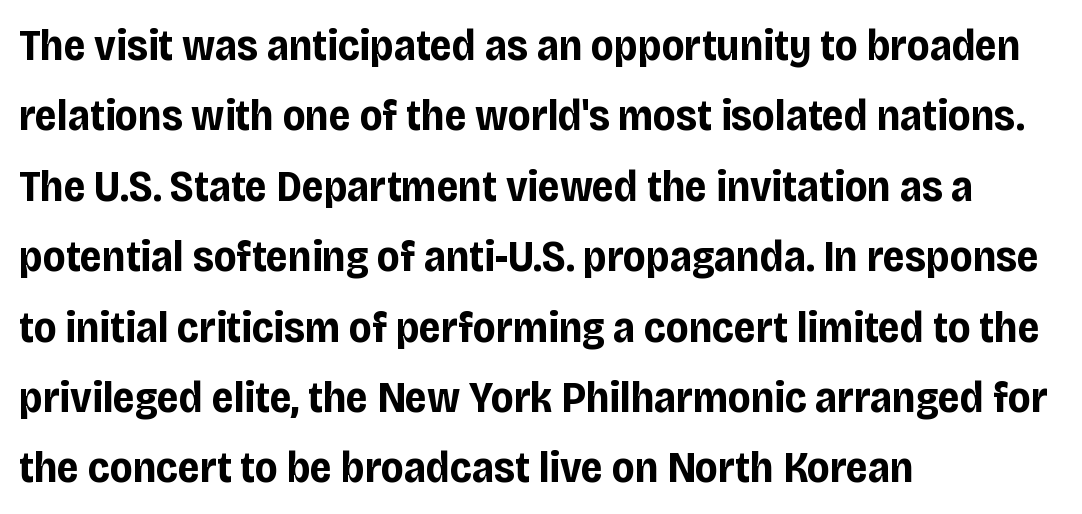
Q: Is the text bold? A: Yes.
Q: Is the text italic (slanted)? A: No, it is upright.
Q: Is the typeface a serif or a sans-serif typeface? A: Sans-serif.
Q: Is the text underlined? A: No.
Q: How is the paragraph aligned? A: Left-aligned.
Q: Is the spacing between letters normal or unusually wide? A: Normal.
Q: Is the spacing between lines tight, normal or loose? A: Normal.
Q: Width (condensed, normal, or wide)? A: Condensed.
Q: Stroke contrast? A: Low.
Q: x-height? A: Large.
Q: Monospaced? A: No.
